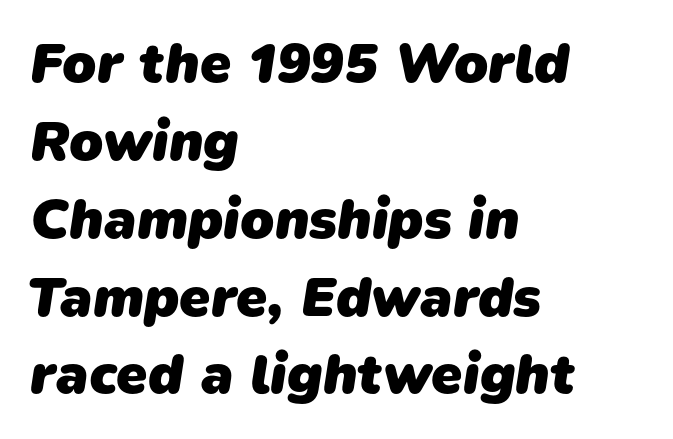
The glyphs in this specimen are sans serif. Layout note: lines flush left. Characters follow at the spacing the type designer built in. You could not count columns in this text — the font is proportionally spaced. This block has exactly the height ordinary leading produces.
